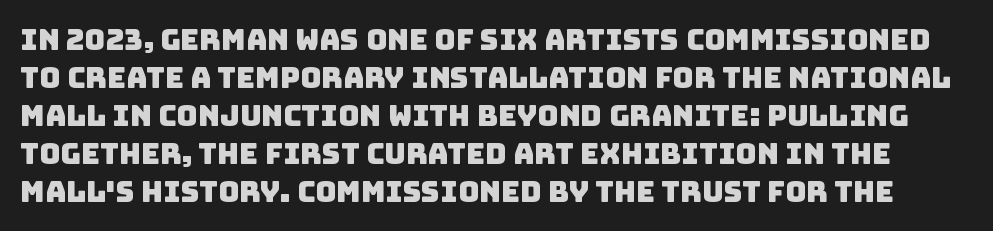
The image shows 29 px sans-serif type; set normal line spacing (1.31x), normal letter spacing, not underlined; low stroke contrast and a large x-height.
